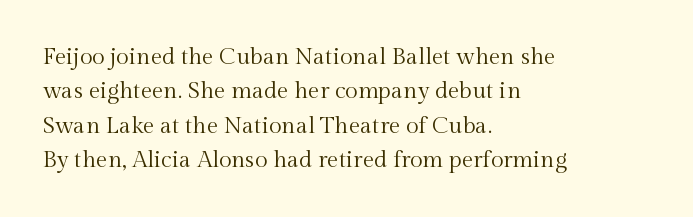
The vertical gap from one line to the next is medium. These lines were composed using upright roman letters. Horizontal alignment here is leftward, the default for most running prose. The gaps between neighbouring characters are ordinary and unremarkable. Weight: regular or lighter.
